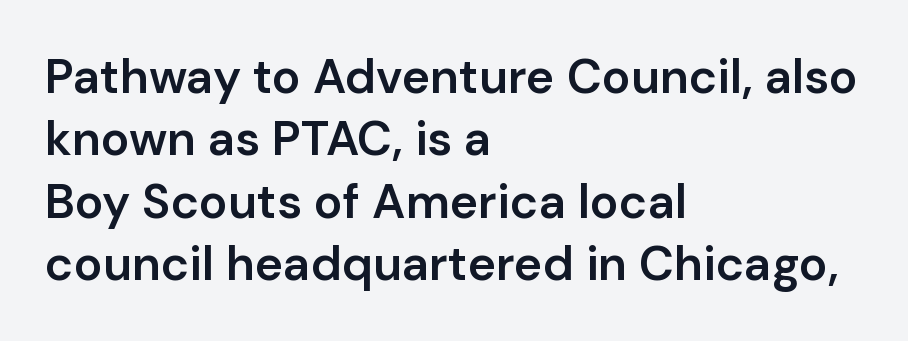
Q: Is the text bold? A: Semi-bold.
Q: Is the text italic (slanted)? A: No, it is upright.
Q: Is the typeface a serif or a sans-serif typeface? A: Sans-serif.
Q: Is the text underlined? A: No.
Q: How is the paragraph aligned? A: Left-aligned.
Q: Is the spacing between letters normal or unusually wide? A: Normal.
Q: Is the spacing between lines tight, normal or loose? A: Normal.
Q: Width (condensed, normal, or wide)? A: Normal.
Q: Stroke contrast? A: Low.
Q: x-height? A: Medium.
Q: Monospaced? A: No.
